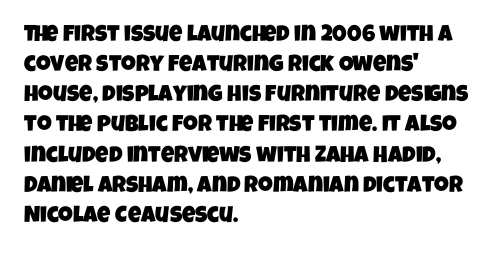
{"underline": "no", "align": "left", "line_spacing": "normal", "line_spacing_ratio": 1.31, "letter_spacing": "normal", "letter_spacing_em": 0.0, "glyph_px": 23}
